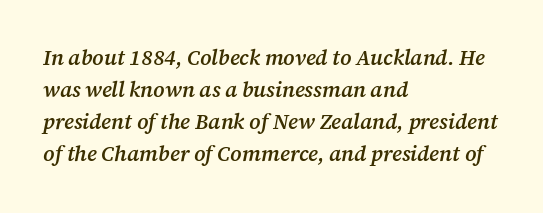
{"italic": "yes", "lean": "right", "slant_degrees": 12, "bold": "semi", "underline": "no", "align": "left", "line_spacing": "normal", "line_spacing_ratio": 1.53, "letter_spacing": "normal", "letter_spacing_em": 0.0, "glyph_px": 21}
